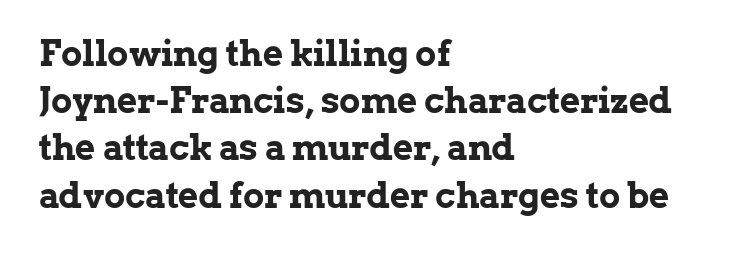
Q: Is the text bold? A: Yes.
Q: Is the text italic (slanted)? A: No, it is upright.
Q: Is the typeface a serif or a sans-serif typeface? A: Serif.
Q: Is the text underlined? A: No.
Q: How is the paragraph aligned? A: Left-aligned.
Q: Is the spacing between letters normal or unusually wide? A: Normal.
Q: Is the spacing between lines tight, normal or loose? A: Normal.
Q: Width (condensed, normal, or wide)? A: Normal.
Q: Stroke contrast? A: Low.
Q: x-height? A: Medium.
Q: Monospaced? A: No.
